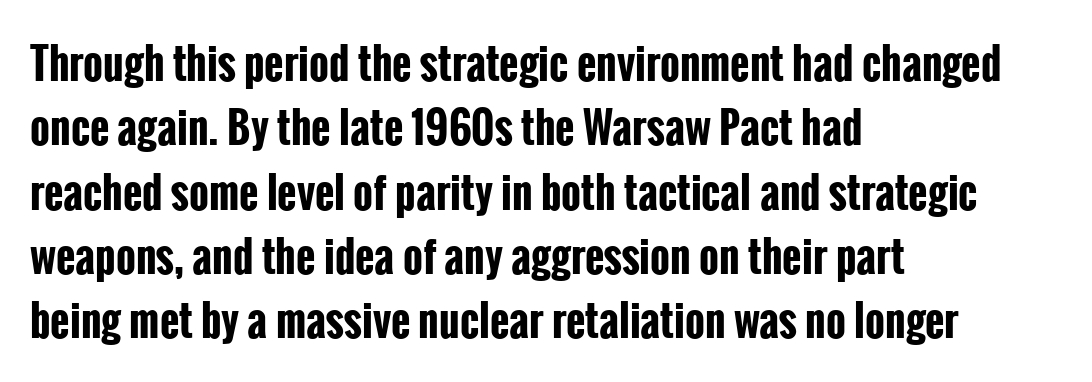
The image shows 42 px bold, condensed sans-serif type, upright; set left-aligned, normal line spacing (1.53x), normal letter spacing, not underlined; low stroke contrast and a medium x-height.
